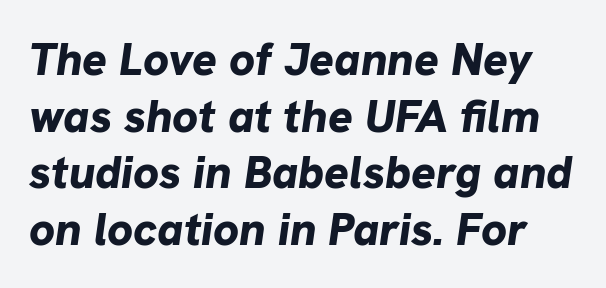
The image shows 46 px bold type, italic (leaning right); set line spacing 1.23x, normal letter spacing, not underlined; low stroke contrast and a medium x-height.
